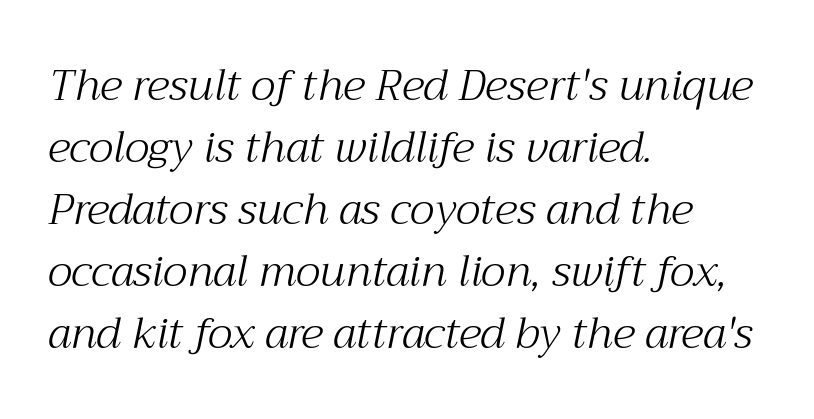
The image shows 43 px light serif type, italic (leaning right); set left-aligned, normal line spacing (1.44x), normal letter spacing, not underlined; medium stroke contrast and a medium x-height.
